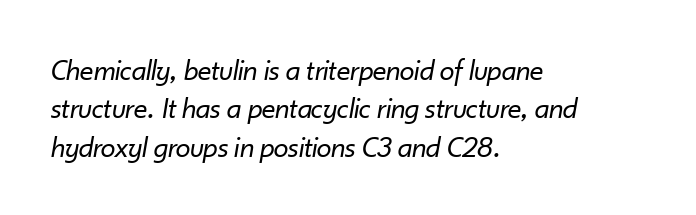
Q: Is the text bold? A: No.
Q: Is the text italic (slanted)? A: Yes, it leans right by about 10 degrees.
Q: Is the text underlined? A: No.
Q: How is the paragraph aligned? A: Left-aligned.
Q: Is the spacing between letters normal or unusually wide? A: Normal.
Q: Is the spacing between lines tight, normal or loose? A: Normal.
Q: Width (condensed, normal, or wide)? A: Normal.
Q: Stroke contrast? A: Low.
Q: x-height? A: Small.
Q: Monospaced? A: No.
